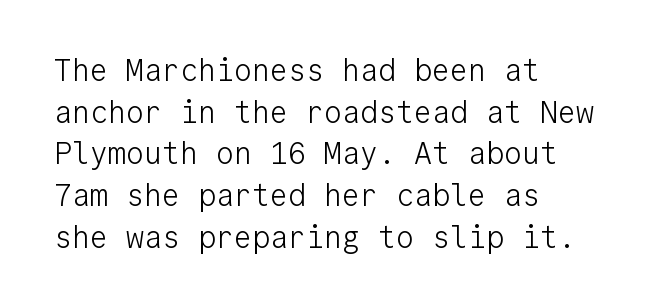
{"serif": "no", "italic": "no", "bold": "no", "weight": "light", "width": "normal", "stroke_contrast": "low", "x_height": "medium", "monospaced": "yes", "underline": "no", "align": "left", "line_spacing": "normal", "line_spacing_ratio": 1.39, "letter_spacing": "normal", "letter_spacing_em": 0.0, "glyph_px": 30}
